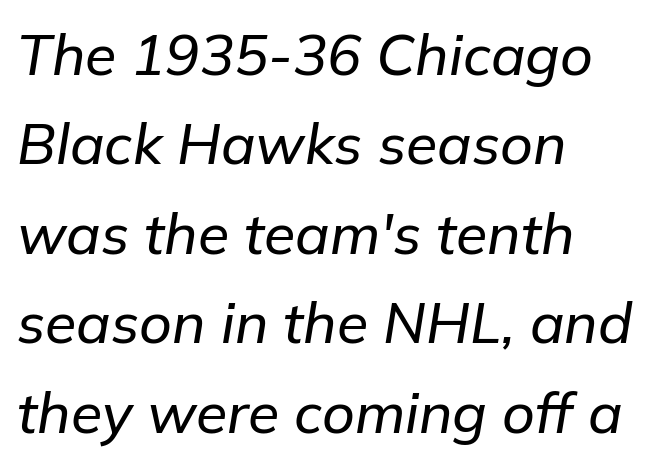
The image shows 57 px text type, italic (leaning right); set left-aligned, normal line spacing (1.57x), normal letter spacing, not underlined; low stroke contrast and a medium x-height.
